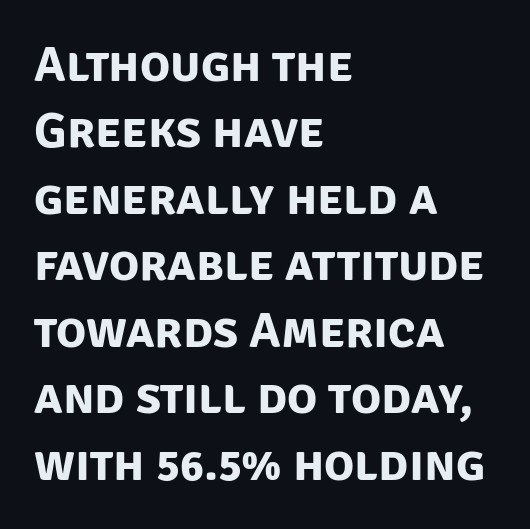
{"serif": "no", "bold": "yes", "weight": "bold", "width": "normal", "stroke_contrast": "low", "x_height": "large", "monospaced": "no", "underline": "no", "align": "left", "line_spacing": "normal", "line_spacing_ratio": 1.33, "letter_spacing": "normal", "letter_spacing_em": 0.0, "glyph_px": 50}
